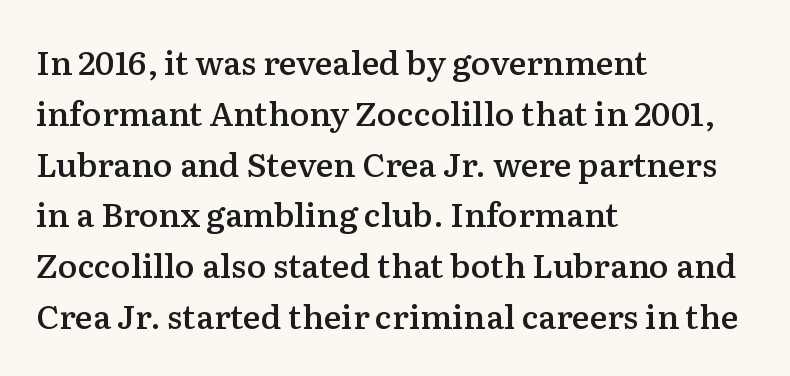
{"serif": "yes", "italic": "no", "bold": "semi", "weight": "semibold", "width": "normal", "stroke_contrast": "medium", "x_height": "medium", "monospaced": "no", "underline": "no", "align": "left", "line_spacing": "normal", "line_spacing_ratio": 1.54, "letter_spacing": "normal", "letter_spacing_em": 0.0, "glyph_px": 33}
